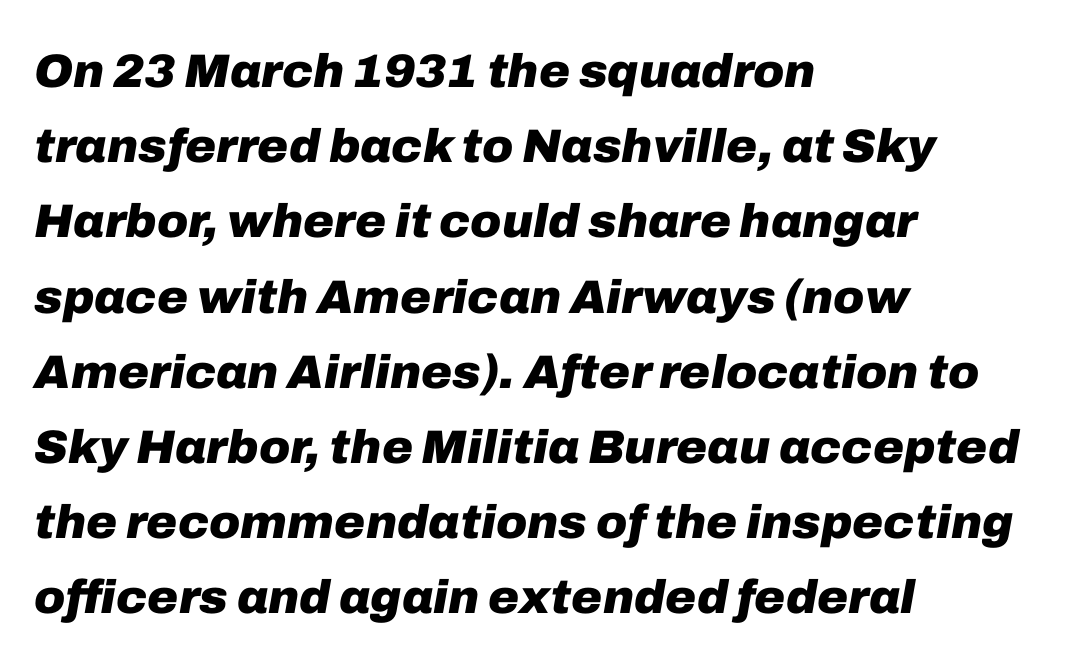
Q: Is the text bold? A: Yes.
Q: Is the text italic (slanted)? A: Yes, it leans right by about 10 degrees.
Q: Is the text underlined? A: No.
Q: How is the paragraph aligned? A: Left-aligned.
Q: Is the spacing between letters normal or unusually wide? A: Normal.
Q: Is the spacing between lines tight, normal or loose? A: Normal.
Q: Width (condensed, normal, or wide)? A: Normal.
Q: Stroke contrast? A: Low.
Q: x-height? A: Medium.
Q: Monospaced? A: No.
